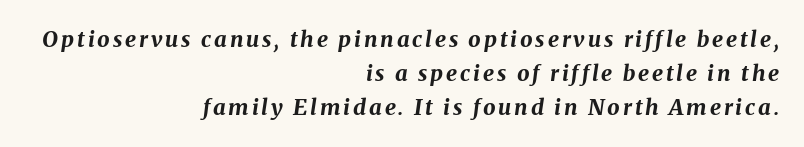
Q: Is the text bold? A: Yes.
Q: Is the text italic (slanted)? A: Yes, it leans right by about 8 degrees.
Q: Is the text underlined? A: No.
Q: How is the paragraph aligned? A: Right-aligned.
Q: Is the spacing between lines tight, normal or loose? A: Normal.
